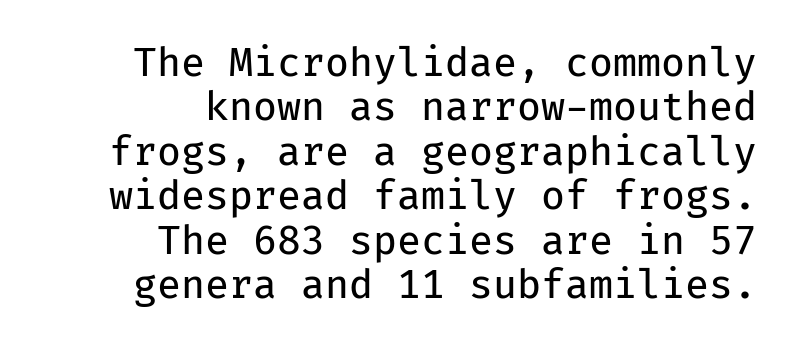
In terms of letterspacing, this is plain default setting. Italic: no, the glyphs are upright roman. The ragged edge is on the left, which tells us the setting is flush right. Vertical stems look standard width or narrower in stroke.
